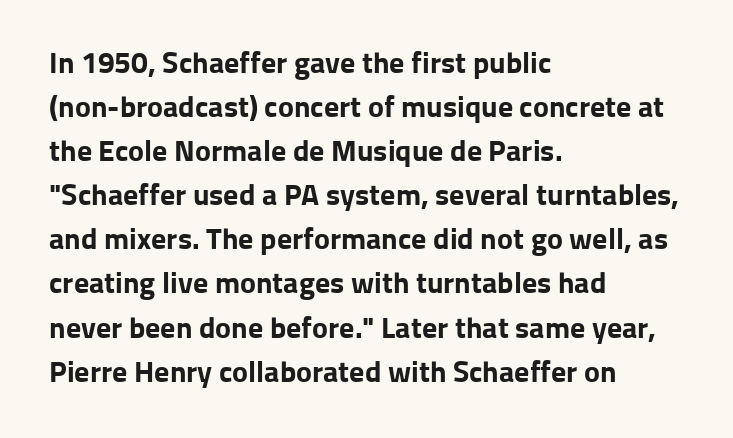
Q: Is the text bold? A: Yes.
Q: Is the text italic (slanted)? A: No, it is upright.
Q: Is the typeface a serif or a sans-serif typeface? A: Sans-serif.
Q: Is the text underlined? A: No.
Q: How is the paragraph aligned? A: Left-aligned.
Q: Is the spacing between letters normal or unusually wide? A: Normal.
Q: Is the spacing between lines tight, normal or loose? A: Normal.
Q: Width (condensed, normal, or wide)? A: Normal.
Q: Stroke contrast? A: Low.
Q: x-height? A: Medium.
Q: Monospaced? A: No.
